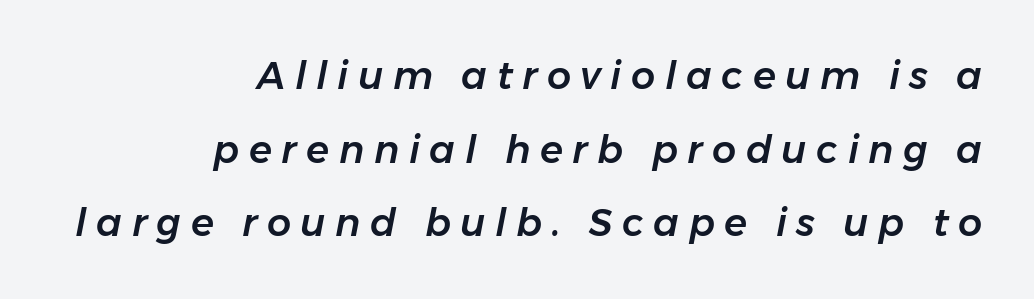
The image shows 38 px text type, italic (leaning right); set right-aligned, loose line spacing (1.94x), unusually wide letter spacing (+0.25 em), not underlined; low stroke contrast and a medium x-height.
